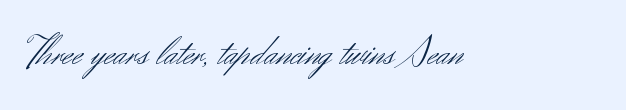
The image shows 42 px light sans-serif type; set normal letter spacing, not underlined; medium stroke contrast and a small x-height.
